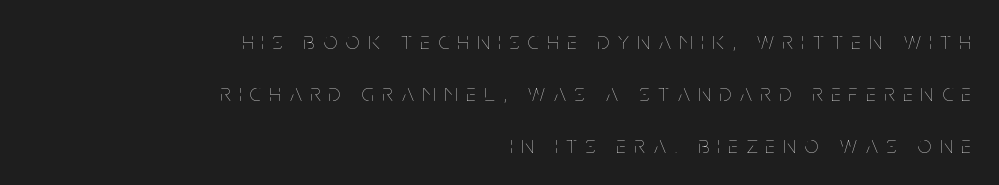
The image shows 24 px text type, upright; set right-aligned, loose line spacing (2.16x), unusually wide letter spacing (+0.37 em), not underlined.
